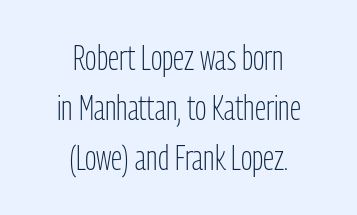
Words appear dense and cohesive because spacing is normal. The designer left line spacing at the default. Visually the block forms a symmetrical silhouette, jagged on both flanks. Letters rest on an invisible, unmarked baseline. This sample has the flowing, uneven cadence of proportional lettering. Each letter's strokes conclude bluntly, with no projecting serifs.
